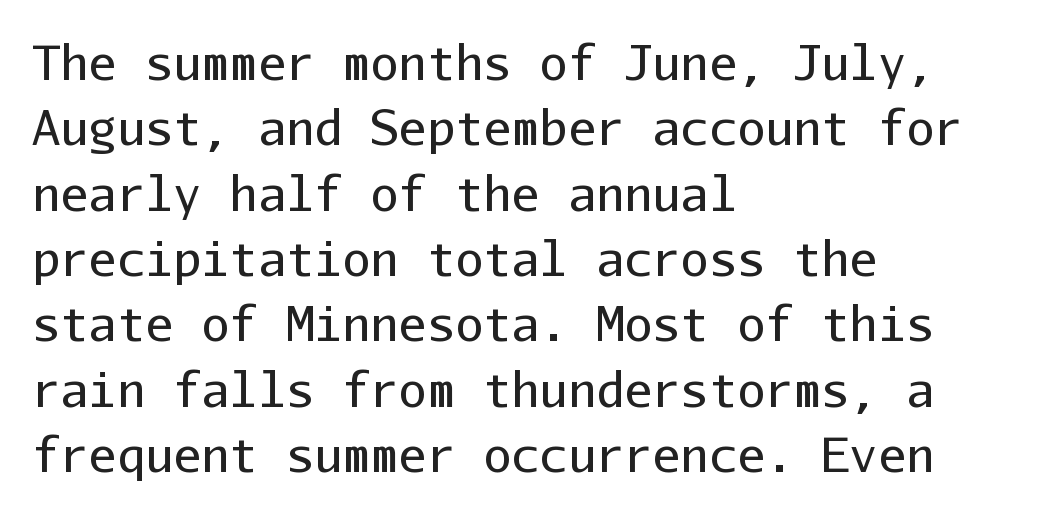
The image shows 47 px regular-weight sans-serif type, upright, monospaced; set left-aligned, normal line spacing (1.39x), normal letter spacing, not underlined; low stroke contrast and a medium x-height.
